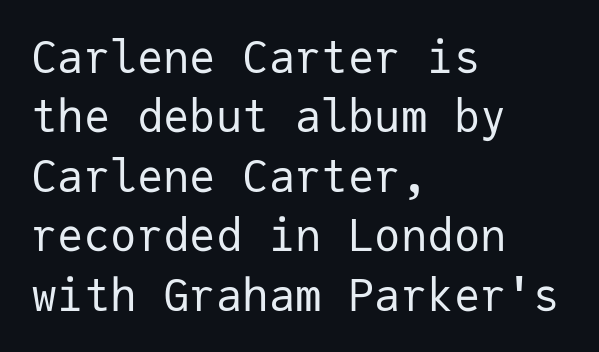
{"serif": "no", "italic": "no", "bold": "no", "weight": "regular", "width": "normal", "stroke_contrast": "low", "x_height": "medium", "monospaced": "yes", "underline": "no", "align": "left", "line_spacing": "normal", "line_spacing_ratio": 1.35, "letter_spacing": "normal", "letter_spacing_em": 0.0, "glyph_px": 44}
